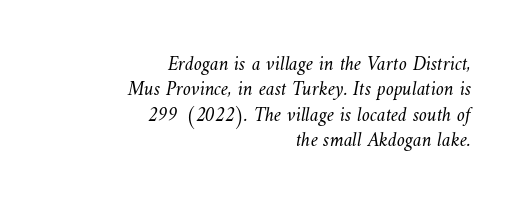
The image shows 20 px text type; set right-aligned, normal line spacing (1.27x), normal letter spacing, not underlined.
